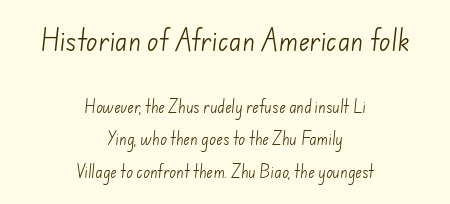
{"bold": "no", "underline": "no", "align": "center", "line_spacing": "loose", "line_spacing_ratio": 2.32, "letter_spacing": "normal", "letter_spacing_em": 0.0, "larger_block": "first", "size_ratio": 1.71, "glyph_px": 24}
